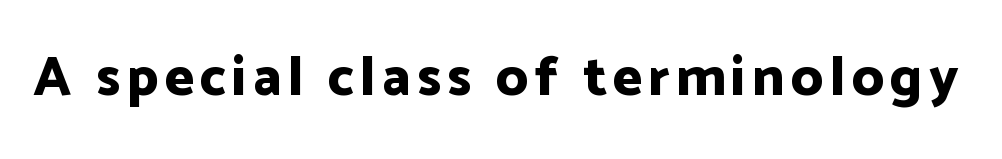
The image shows 56 px bold sans-serif type, upright; set not underlined; low stroke contrast and a medium x-height.
